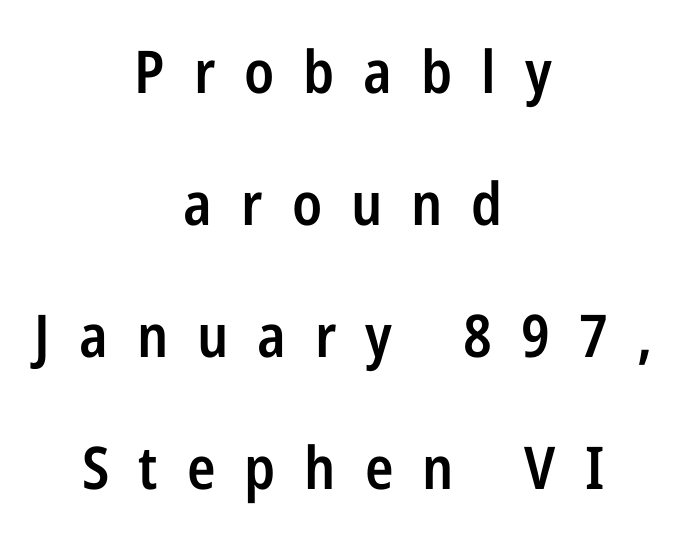
Q: Is the text bold? A: Semi-bold.
Q: Is the text italic (slanted)? A: No, it is upright.
Q: Is the typeface a serif or a sans-serif typeface? A: Sans-serif.
Q: Is the text underlined? A: No.
Q: How is the paragraph aligned? A: Centered.
Q: Is the spacing between letters normal or unusually wide? A: Unusually wide.
Q: Is the spacing between lines tight, normal or loose? A: Loose.
Q: Width (condensed, normal, or wide)? A: Condensed.
Q: Stroke contrast? A: Low.
Q: x-height? A: Medium.
Q: Monospaced? A: No.
